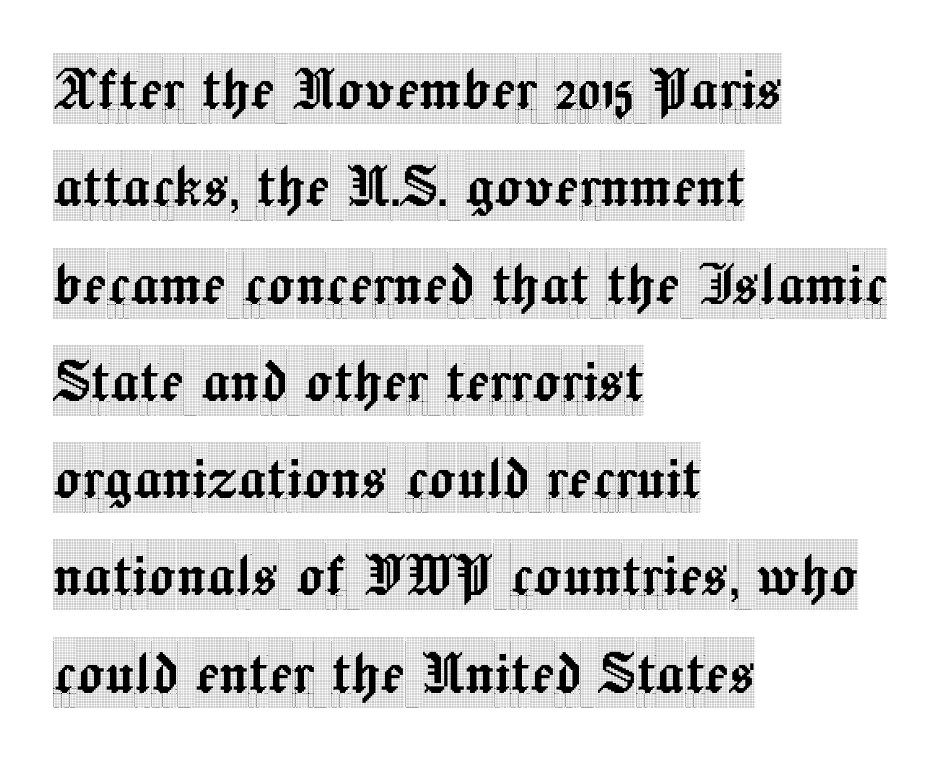
{"serif": "yes", "italic": "no", "width": "condensed", "x_height": "large", "monospaced": "no", "underline": "no", "align": "left", "line_spacing": "normal", "line_spacing_ratio": 1.39, "letter_spacing": "normal", "letter_spacing_em": 0.0, "glyph_px": 70}
